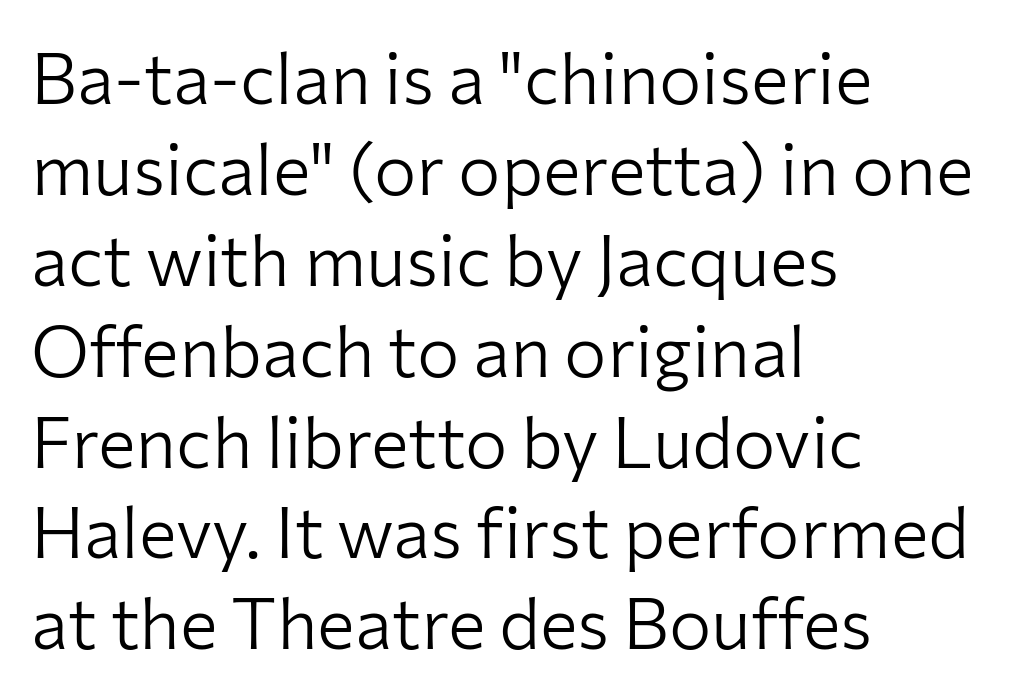
The passage shown is typed in a proportional face where columns would drift. The gaps between neighbouring characters are ordinary and unremarkable. Stroke mass is kept to a normal reading level or below. In terms of posture, this sample is upright.
